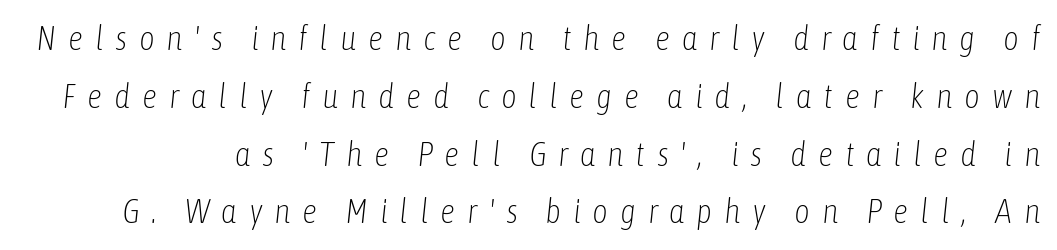
Q: Is the text bold? A: No.
Q: Is the text italic (slanted)? A: Yes, it leans right by about 6 degrees.
Q: Is the text underlined? A: No.
Q: Is the spacing between letters normal or unusually wide? A: Unusually wide.
Q: Is the spacing between lines tight, normal or loose? A: Normal.
Q: Width (condensed, normal, or wide)? A: Condensed.
Q: Stroke contrast? A: Low.
Q: x-height? A: Medium.
Q: Monospaced? A: No.
